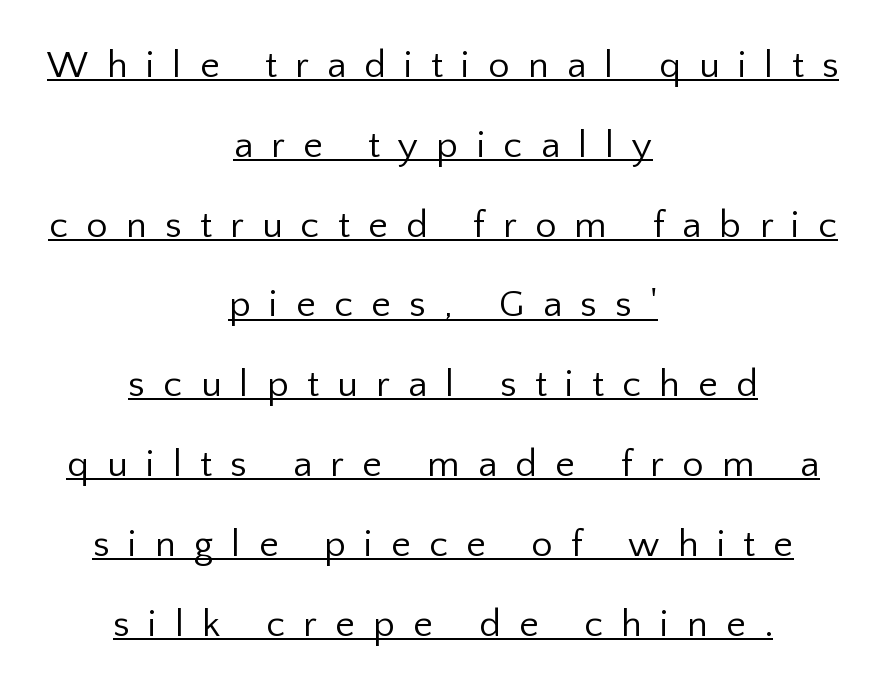
The image shows 38 px regular-weight sans-serif type, upright; set centered, loose line spacing (2.1x), unusually wide letter spacing (+0.48 em), underlined; low stroke contrast and a medium x-height.
